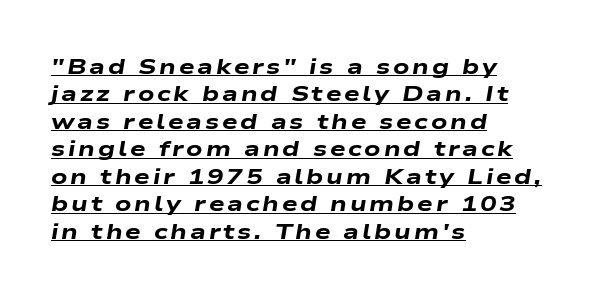
The compositor pushed each line to the left boundary. These lines were composed using italics. Leading matches the norm, producing a regular column. Descenders here cross a horizontal rule under the line.
